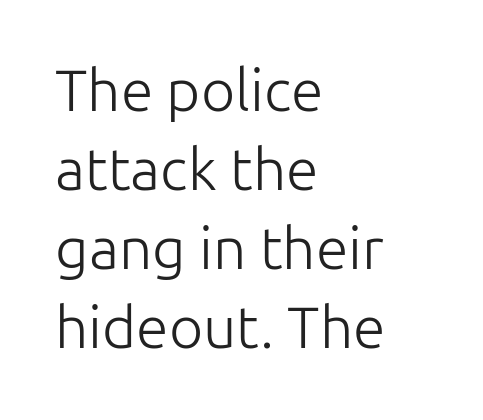
{"serif": "no", "italic": "no", "bold": "no", "weight": "light", "width": "normal", "stroke_contrast": "low", "x_height": "medium", "monospaced": "no", "underline": "no", "align": "left", "line_spacing": "normal", "line_spacing_ratio": 1.34, "letter_spacing": "normal", "letter_spacing_em": 0.0, "glyph_px": 59}
